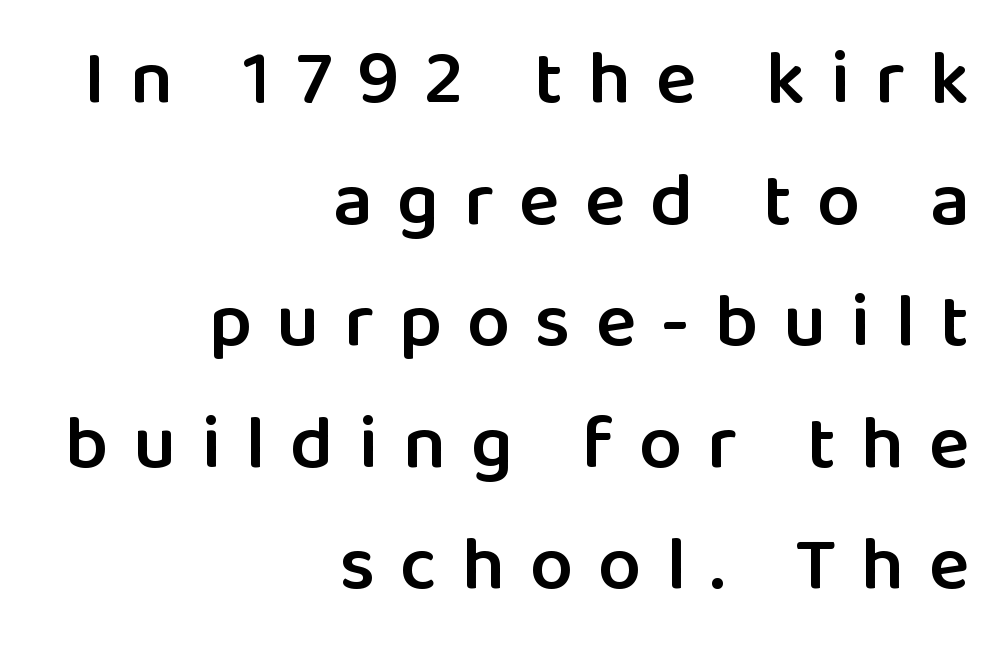
The image shows 76 px semibold sans-serif type, upright; set right-aligned, normal line spacing (1.6x), unusually wide letter spacing (+0.33 em), not underlined; low stroke contrast and a medium x-height.
